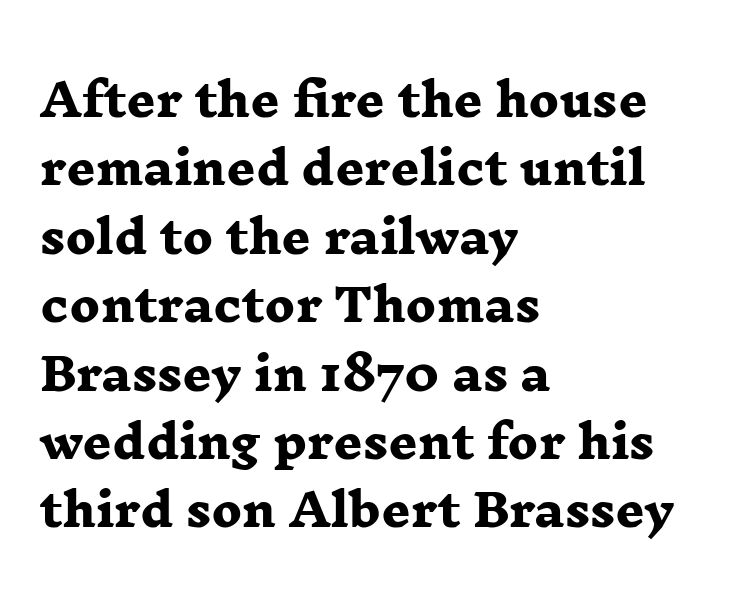
Q: Is the text bold? A: Yes.
Q: Is the typeface a serif or a sans-serif typeface? A: Serif.
Q: Is the text underlined? A: No.
Q: How is the paragraph aligned? A: Left-aligned.
Q: Is the spacing between letters normal or unusually wide? A: Normal.
Q: Is the spacing between lines tight, normal or loose? A: Normal.
Q: Width (condensed, normal, or wide)? A: Wide.
Q: Stroke contrast? A: Low.
Q: x-height? A: Medium.
Q: Monospaced? A: No.
